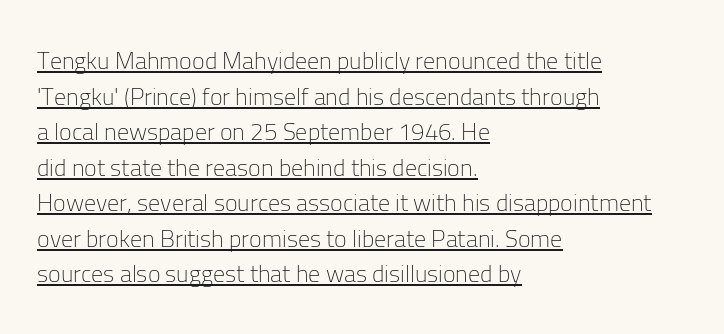
The image shows 24 px text type, upright; set left-aligned, normal line spacing (1.48x), normal letter spacing, underlined.
